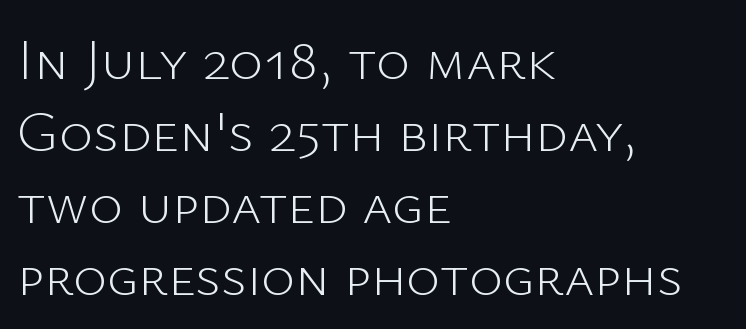
Q: Is the text bold? A: No.
Q: Is the text italic (slanted)? A: No, it is upright.
Q: Is the typeface a serif or a sans-serif typeface? A: Sans-serif.
Q: Is the text underlined? A: No.
Q: How is the paragraph aligned? A: Left-aligned.
Q: Is the spacing between letters normal or unusually wide? A: Normal.
Q: Width (condensed, normal, or wide)? A: Normal.
Q: Stroke contrast? A: Low.
Q: x-height? A: Medium.
Q: Monospaced? A: No.
